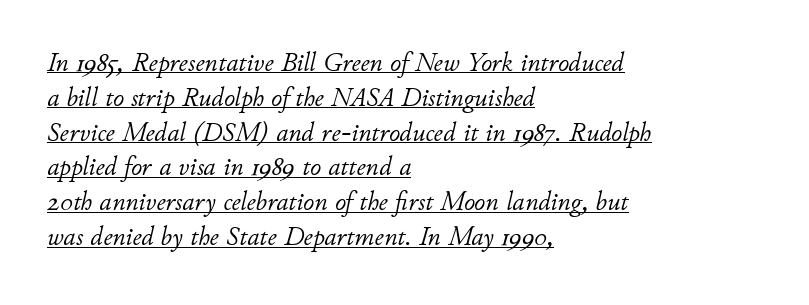
The image shows 27 px text type, italic (leaning right); set left-aligned, normal line spacing (1.29x), normal letter spacing, underlined.
